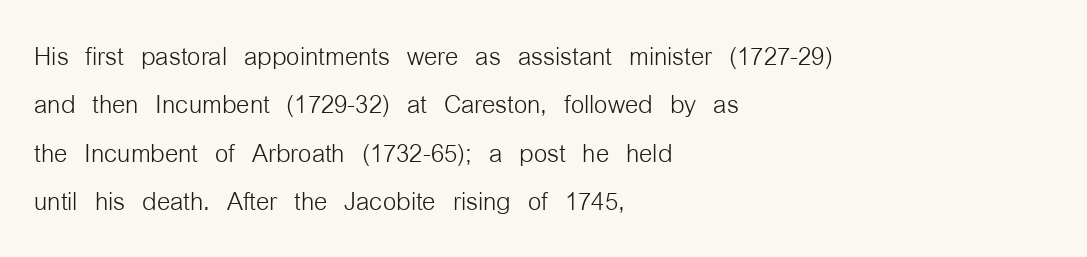
The paragraph shown leans on its left margin. Regarding serifs, this sample does without them. Honestly, the row spacing looks completely unremarkable. Honestly, the letter spacing is just normal — you wouldn't notice it. The letters advance in unequal steps, a hallmark of proportional type.
